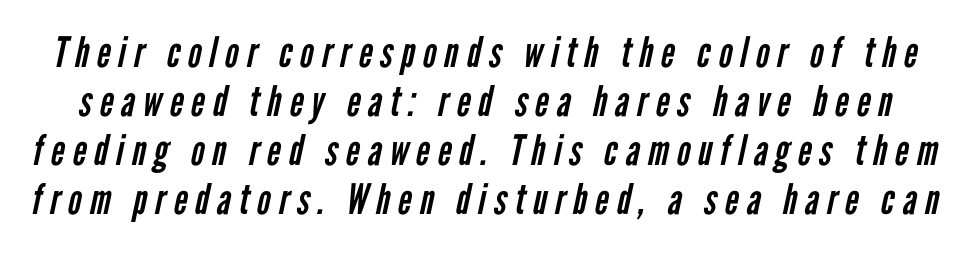
{"serif": "no", "bold": "no", "weight": "regular", "width": "condensed", "stroke_contrast": "low", "x_height": "medium", "monospaced": "no", "underline": "no", "line_spacing_ratio": 1.17, "glyph_px": 42}
